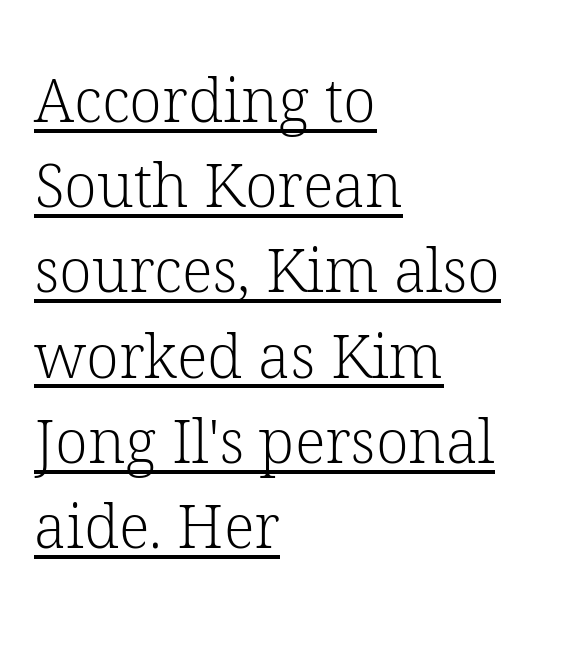
Think standard paragraph weight, or any step lighter than that. Is this a sans? No — the strokes have serifs. Glyph-to-glyph distance matches everyday printed text. Reading down the column, the eye jumps a familiar distance to each next line. These lines are rendered in a variable-pitch font. Designer's note — italics off, roman on.
